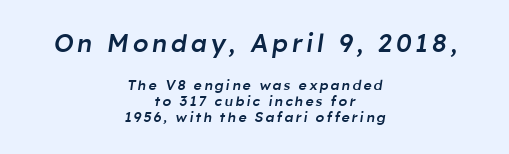
Q: Is the text bold? A: Semi-bold.
Q: Is the text italic (slanted)? A: Yes, it leans right by about 8 degrees.
Q: Is the text underlined? A: No.
Q: How is the paragraph aligned? A: Centered.
Q: Which block of text is set in a larger size, the first (top) or the second (bottom)? A: The first (top) one.
